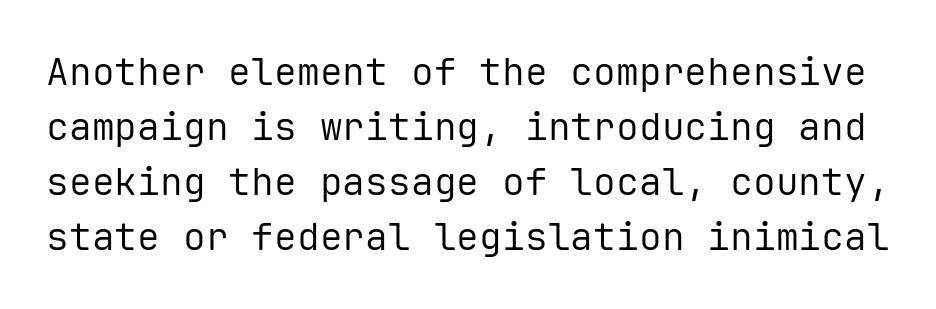
The image shows 38 px regular-weight sans-serif type, upright, monospaced; set normal line spacing (1.45x), normal letter spacing, not underlined; low stroke contrast and a medium x-height.
